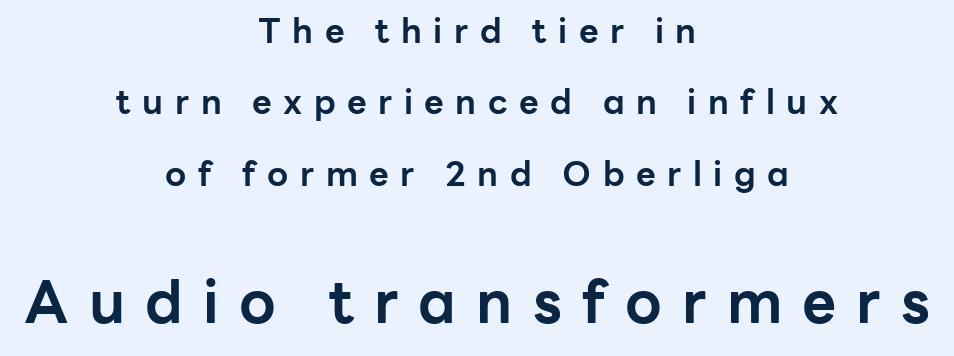
The strip under each line holds only bare page. Here the designer chose a conventional face with non-uniform glyph widths. Characters remain perfectly vertical along every line. The rendering uses a bold face; every stroke is thick and dark. The block of text is sparse from top to bottom, with ample space between rows. Words appear elongated and porous because spacing is wide.
